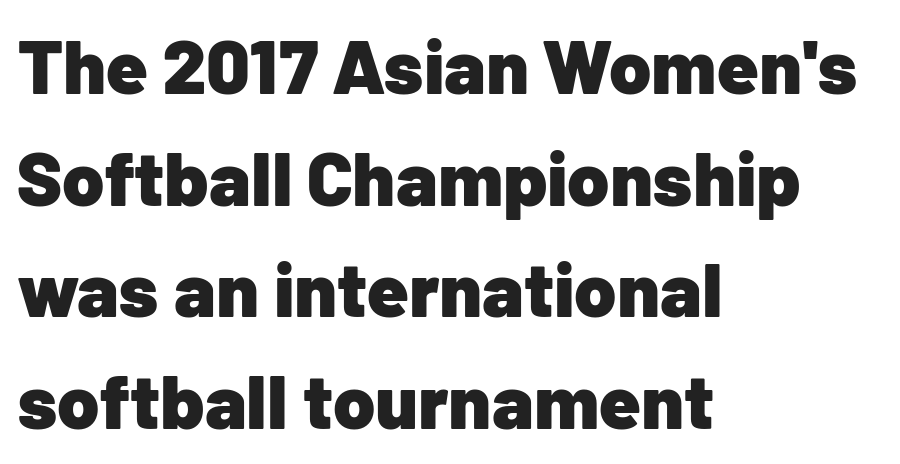
Plain, unruled lines of type. Which margin do the lines hug? The left one — the right edge is uneven. Regular leading. These lines keep a tight, regular rhythm from letter to letter. Are there feet on the stems? There aren't — it's a sans. Typographic density is high because the face is bold.
